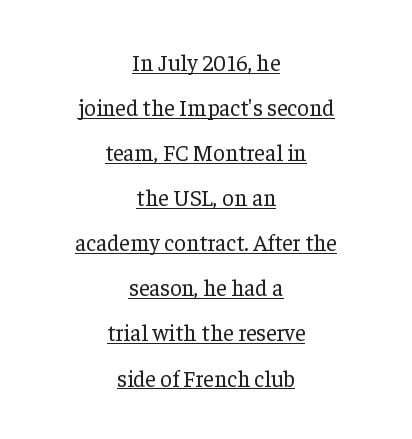
The image shows 23 px text type, upright; set centered, loose line spacing (1.96x), normal letter spacing, underlined.
